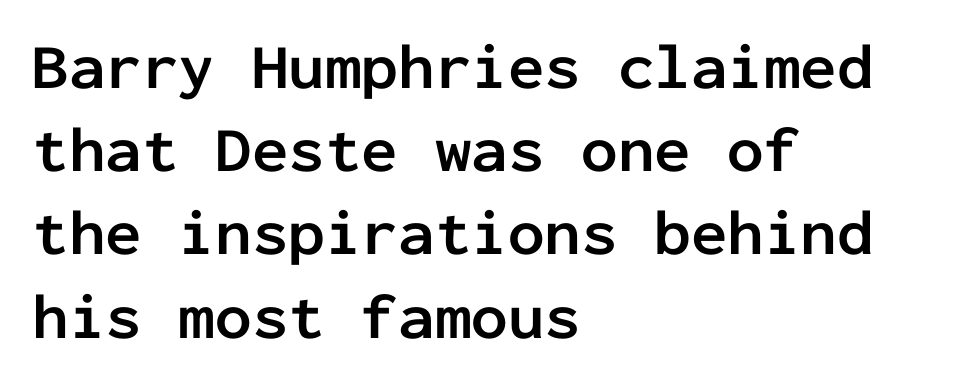
How are the letters spaced? Ordinarily, with no added tracking. A clean baseline with only descenders dipping below it. These lines stack with their left ends in a neat column. These words are printed bold, with thick strokes throughout. Each letter's strokes conclude bluntly, with no projecting serifs. Style check: upright.
